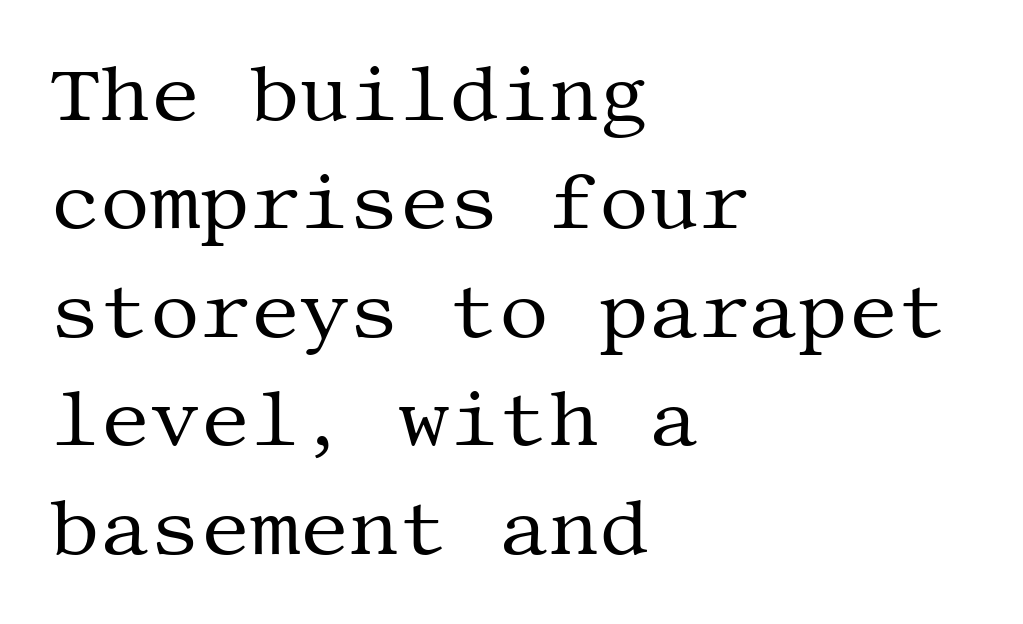
Q: Is the text bold? A: No.
Q: Is the text italic (slanted)? A: No, it is upright.
Q: Is the typeface a serif or a sans-serif typeface? A: Serif.
Q: Is the text underlined? A: No.
Q: How is the paragraph aligned? A: Left-aligned.
Q: Is the spacing between letters normal or unusually wide? A: Normal.
Q: Is the spacing between lines tight, normal or loose? A: Normal.
Q: Width (condensed, normal, or wide)? A: Normal.
Q: Stroke contrast? A: Medium.
Q: x-height? A: Large.
